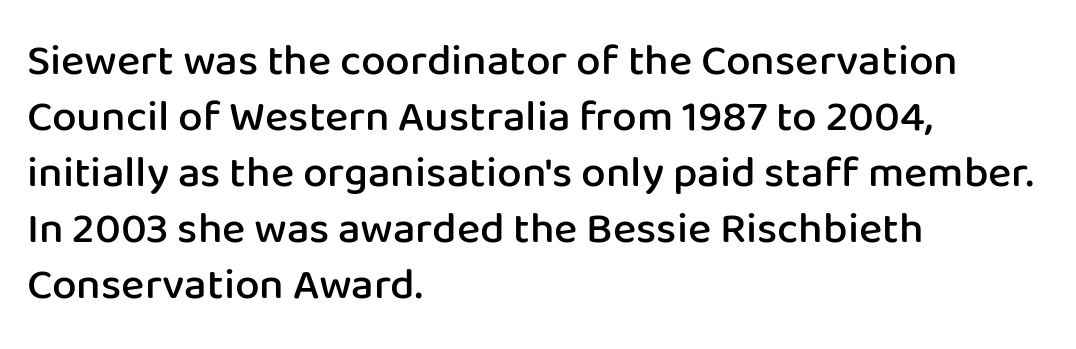
The image shows 44 px semibold sans-serif type, upright; set left-aligned, normal line spacing (1.27x), normal letter spacing, not underlined; low stroke contrast and a medium x-height.
